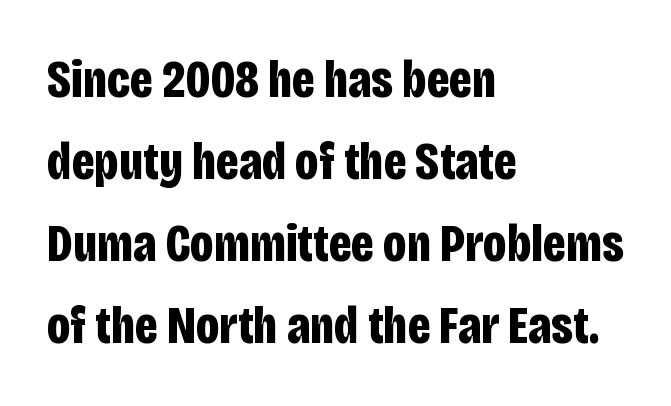
The setting favours the left margin, as ordinary paragraphs usually do. Think of a printed novel: that variable character pitch is what you see here. Clear beneath every line of the passage. The face used here has the dense, thick strokes of a bold.
